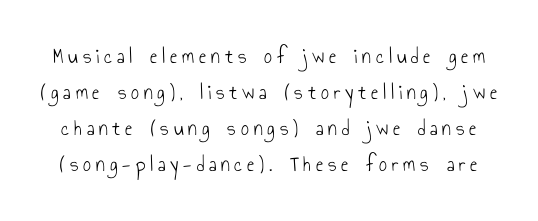
Underline: absent. Short note: letters widely spaced. The typeface has the unassuming heft of standard copy or less. This block has exactly the height ordinary leading produces. Quick note: not italic, upright.
